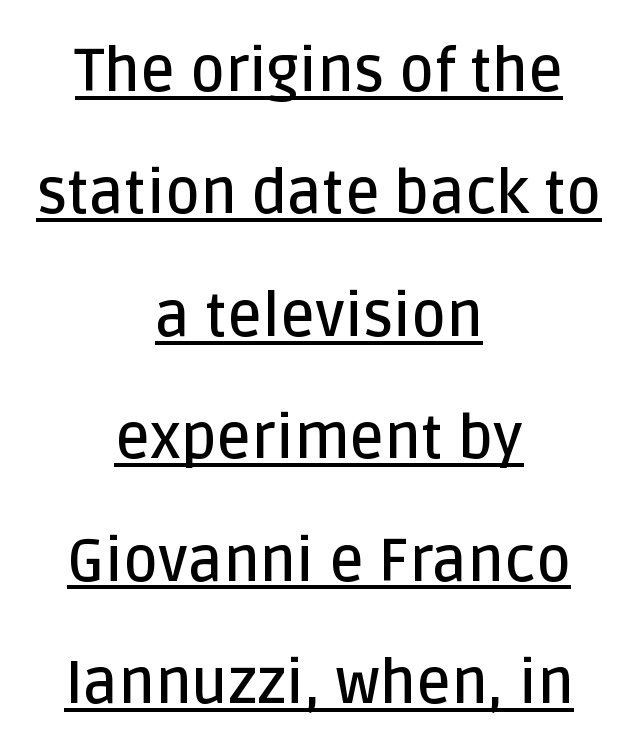
Q: Is the text bold? A: Semi-bold.
Q: Is the text italic (slanted)? A: No, it is upright.
Q: Is the typeface a serif or a sans-serif typeface? A: Sans-serif.
Q: Is the text underlined? A: Yes.
Q: How is the paragraph aligned? A: Centered.
Q: Is the spacing between letters normal or unusually wide? A: Normal.
Q: Is the spacing between lines tight, normal or loose? A: Loose.
Q: Width (condensed, normal, or wide)? A: Normal.
Q: Stroke contrast? A: Low.
Q: x-height? A: Large.
Q: Monospaced? A: No.
